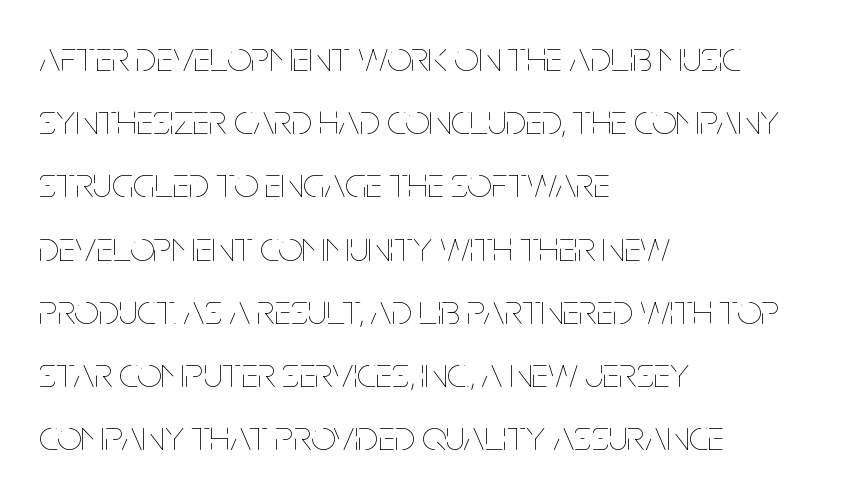
Q: Is the text bold? A: No.
Q: Is the text italic (slanted)? A: No, it is upright.
Q: Is the text underlined? A: No.
Q: How is the paragraph aligned? A: Left-aligned.
Q: Is the spacing between letters normal or unusually wide? A: Normal.
Q: Is the spacing between lines tight, normal or loose? A: Normal.
Q: Width (condensed, normal, or wide)? A: Condensed.
Q: Stroke contrast? A: Low.
Q: x-height? A: Large.
Q: Monospaced? A: No.
